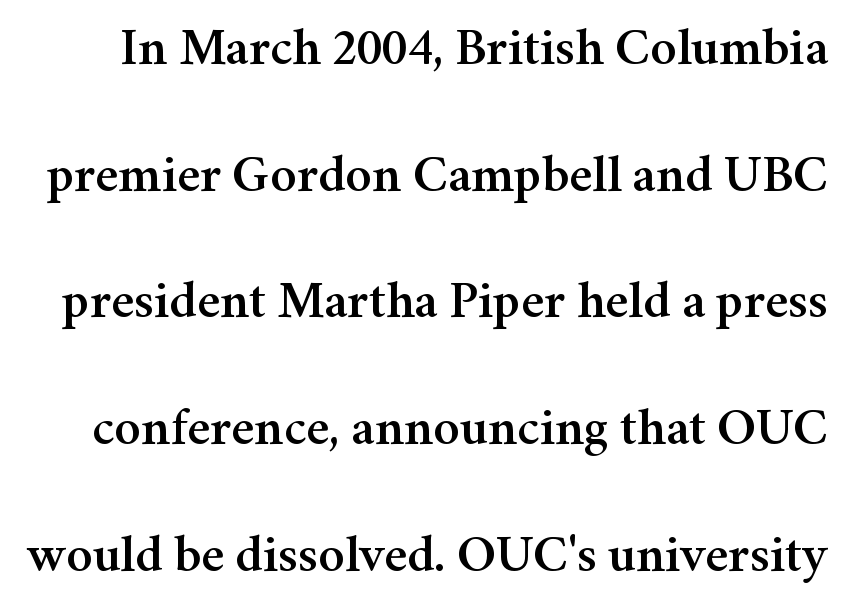
{"serif": "yes", "italic": "no", "width": "normal", "stroke_contrast": "medium", "x_height": "medium", "monospaced": "no", "underline": "no", "line_spacing": "loose", "line_spacing_ratio": 2.39, "letter_spacing": "normal", "letter_spacing_em": 0.0, "glyph_px": 53}
